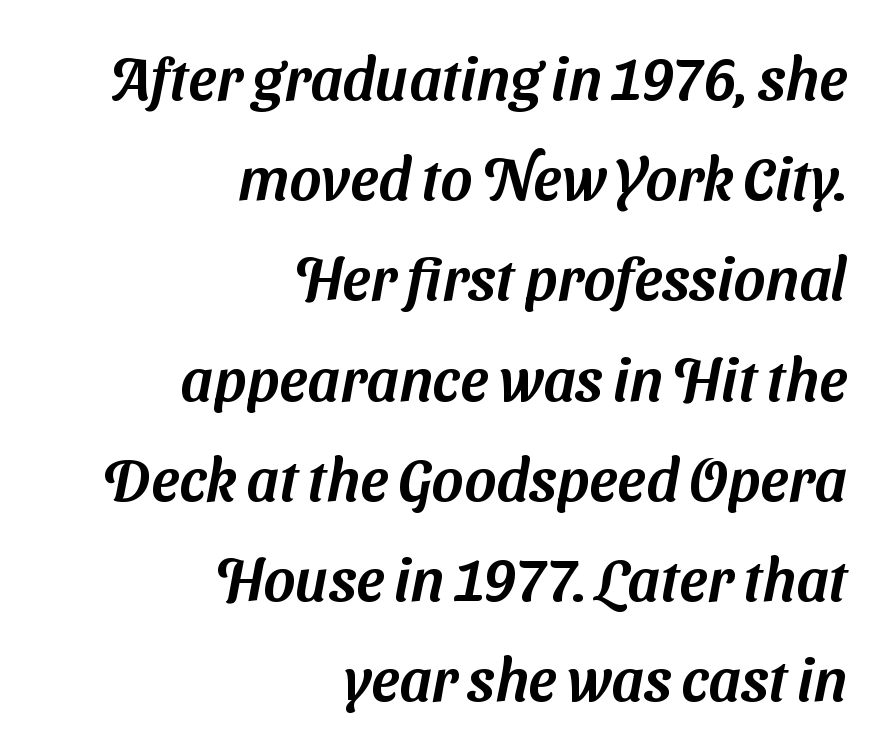
Vertical spacing — default. A typesetter would label this face a sans. Typeset ragged left — the right edge is the straight one. Glance below the letters and you will spot only blank space.
